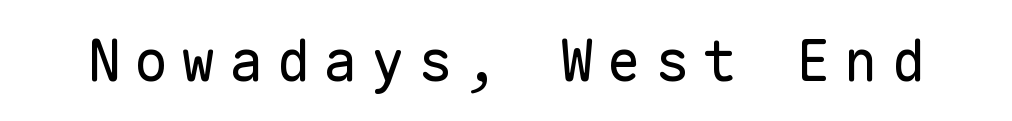
A typesetter would label this face a sans. The font's upright variant was chosen for this text. Nobody drew a line under any word here. A typesetter would call this monospace, since all characters share one set width.
